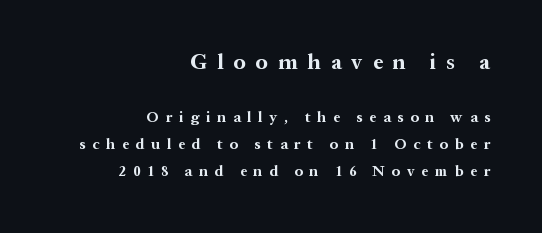
The image shows 22 px bold type, upright; set right-aligned, line spacing 1.82x, unusually wide letter spacing (+0.46 em), not underlined; the first (top) block is 1.47x larger.
